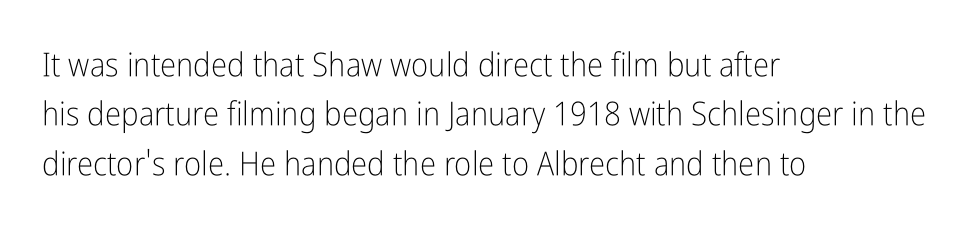
Q: Is the text bold? A: No.
Q: Is the text italic (slanted)? A: No, it is upright.
Q: Is the typeface a serif or a sans-serif typeface? A: Sans-serif.
Q: Is the text underlined? A: No.
Q: How is the paragraph aligned? A: Left-aligned.
Q: Is the spacing between letters normal or unusually wide? A: Normal.
Q: Is the spacing between lines tight, normal or loose? A: Normal.
Q: Width (condensed, normal, or wide)? A: Condensed.
Q: Stroke contrast? A: Low.
Q: x-height? A: Medium.
Q: Monospaced? A: No.
